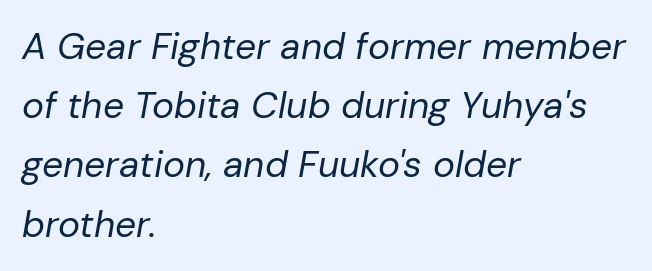
Q: Is the text bold? A: No.
Q: Is the text italic (slanted)? A: Yes, it leans right by about 10 degrees.
Q: Is the text underlined? A: No.
Q: How is the paragraph aligned? A: Left-aligned.
Q: Is the spacing between letters normal or unusually wide? A: Normal.
Q: Is the spacing between lines tight, normal or loose? A: Normal.
Q: Width (condensed, normal, or wide)? A: Normal.
Q: Stroke contrast? A: Low.
Q: x-height? A: Medium.
Q: Monospaced? A: No.
